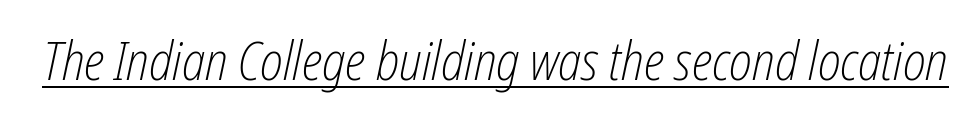
The image shows 53 px light, condensed type, italic (leaning right); set normal letter spacing, underlined; low stroke contrast and a medium x-height.
